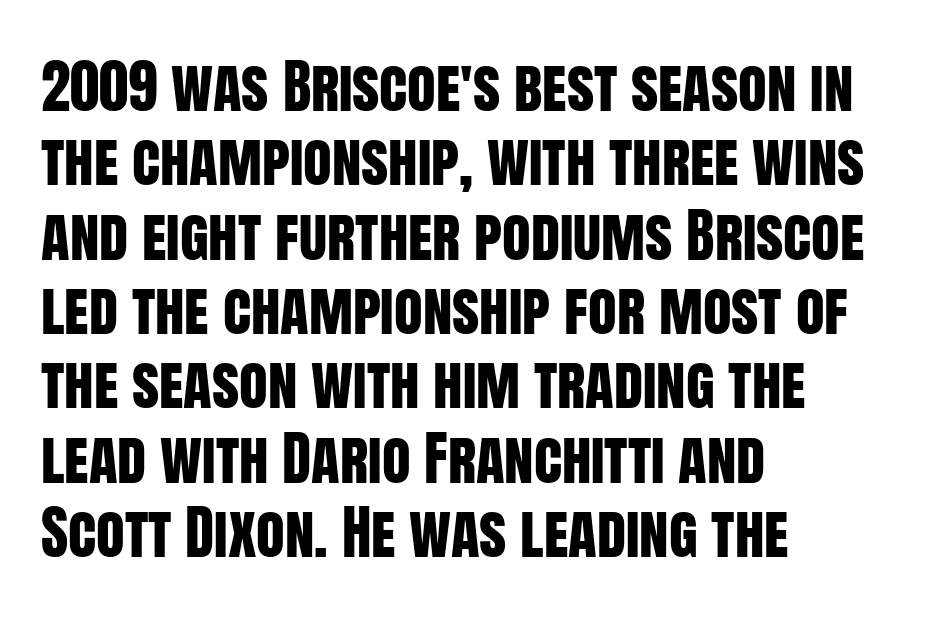
Q: Is the text italic (slanted)? A: No, it is upright.
Q: Is the typeface a serif or a sans-serif typeface? A: Sans-serif.
Q: Is the text underlined? A: No.
Q: How is the paragraph aligned? A: Left-aligned.
Q: Is the spacing between letters normal or unusually wide? A: Normal.
Q: Is the spacing between lines tight, normal or loose? A: Normal.
Q: Width (condensed, normal, or wide)? A: Condensed.
Q: Stroke contrast? A: Low.
Q: x-height? A: Large.
Q: Monospaced? A: No.
